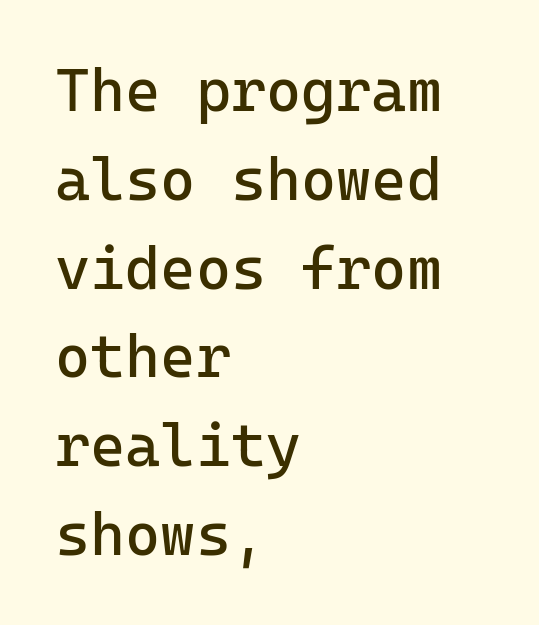
Check the space under the baseline: it is left empty. A classic flush-left, rag-right setting is used for this passage. Every stem runs plumb, perpendicular to the baseline. The letters sit at their default tracking, neither squeezed nor spread. These lines are composed in type without serifs.
